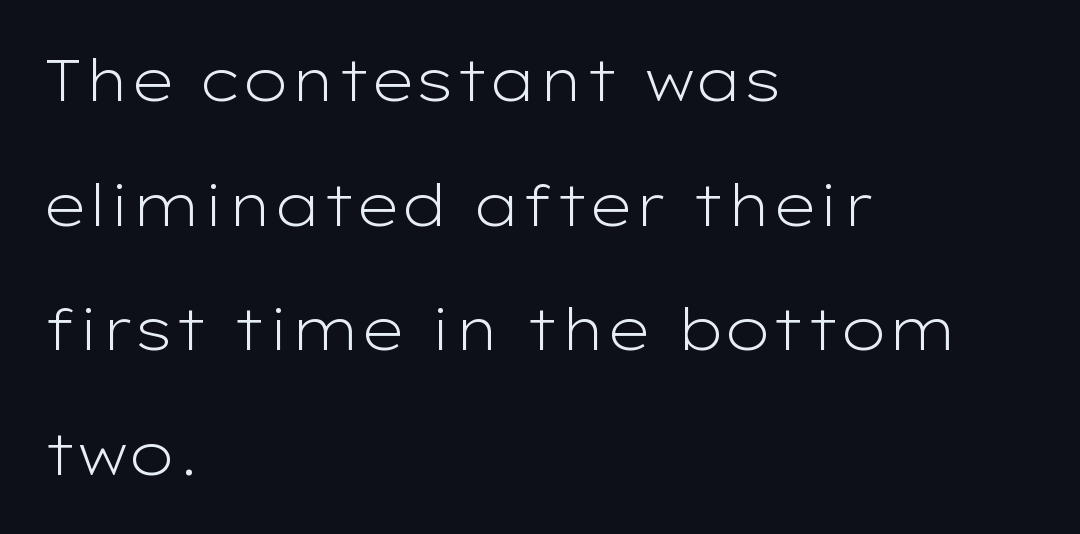
The tracking reads as untouched default to a designer's eye. The face looks like a standard text weight, possibly lighter. The rendering uses natural spacing where letterforms have individual widths. Unmarked baselines from the first word to the last. Italic? Not at all — the glyphs are vertical.
